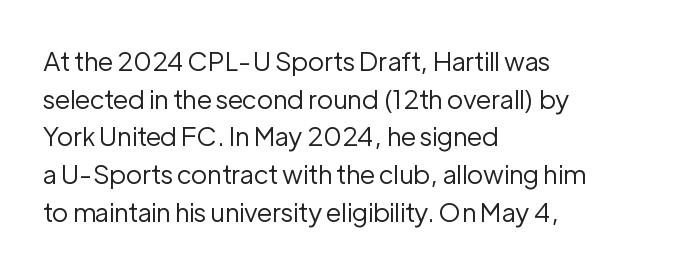
This sample is left-justified, so line endings fall wherever the words run out. Short note: letters normally spaced. These lines were composed using upright roman letters. Nothing heavy about these letters — not bold at all. The glyphs are unaccompanied by any horizontal stroke below them. Quick note: interline space is typical.
